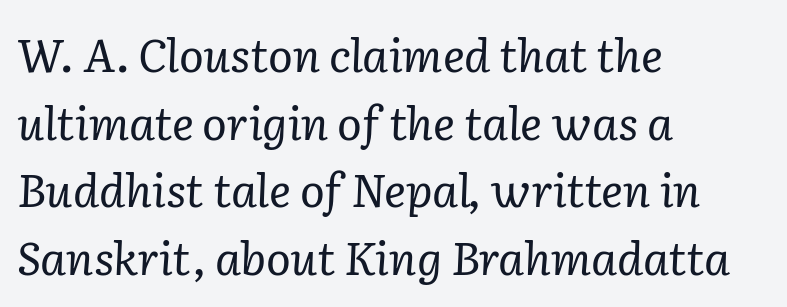
Q: Is the text bold? A: No.
Q: Is the text italic (slanted)? A: Yes, it leans right by about 2 degrees.
Q: Is the typeface a serif or a sans-serif typeface? A: Serif.
Q: Is the text underlined? A: No.
Q: How is the paragraph aligned? A: Left-aligned.
Q: Is the spacing between letters normal or unusually wide? A: Normal.
Q: Is the spacing between lines tight, normal or loose? A: Normal.
Q: Width (condensed, normal, or wide)? A: Normal.
Q: Stroke contrast? A: Low.
Q: x-height? A: Medium.
Q: Monospaced? A: No.
